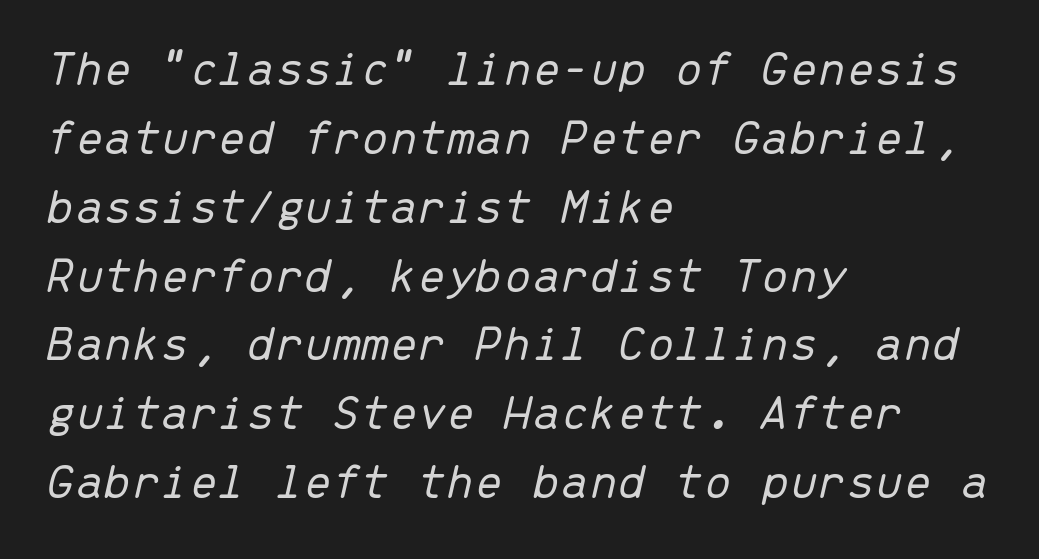
The image shows 51 px light type, italic (leaning right), monospaced; set left-aligned, normal line spacing (1.35x), normal letter spacing, not underlined; low stroke contrast and a medium x-height.
